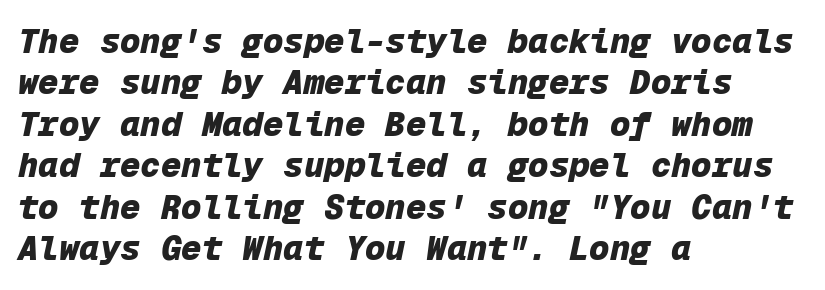
These lines stack with their left ends in a neat column. A dark, heavy texture on the line: the type is bold. Observe the ordinary spacing: letters are neighbours, not strangers. Emphasis-style slanted type is in use.
